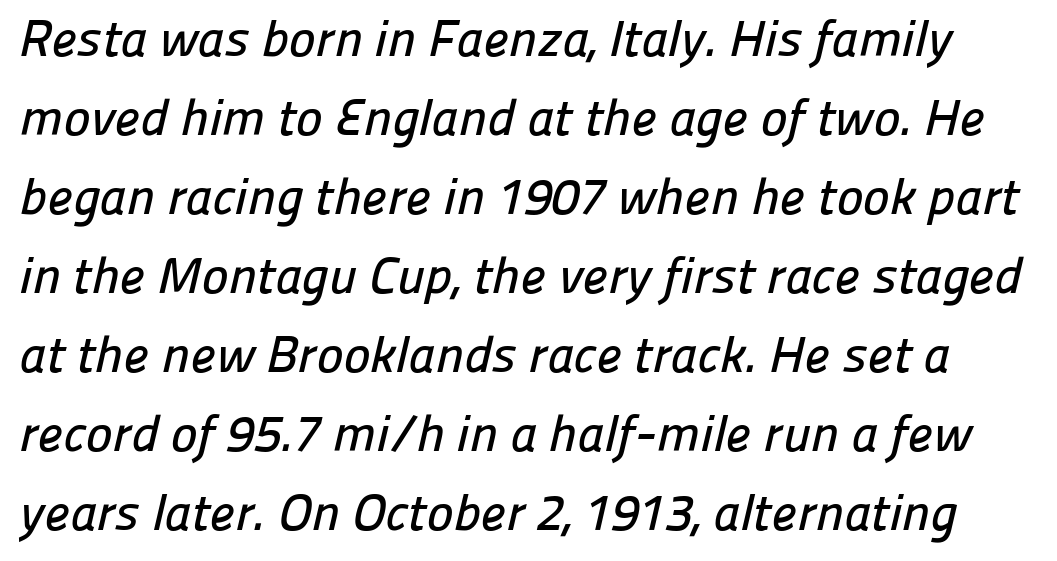
{"serif": "no", "width": "normal", "stroke_contrast": "low", "x_height": "medium", "monospaced": "no", "underline": "no", "line_spacing": "normal", "line_spacing_ratio": 1.55, "letter_spacing": "normal", "letter_spacing_em": 0.0, "glyph_px": 51}
